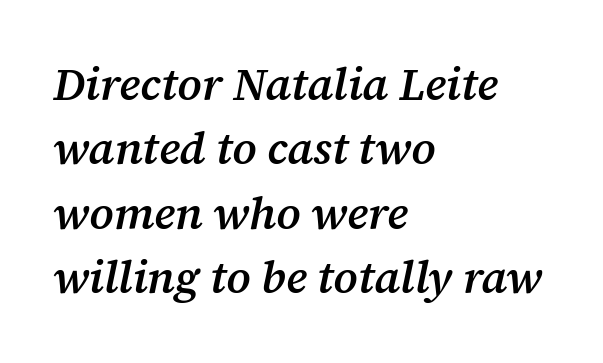
{"serif": "yes", "italic": "yes", "lean": "right", "slant_degrees": 12, "bold": "semi", "weight": "semibold", "width": "normal", "stroke_contrast": "medium", "x_height": "medium", "monospaced": "no", "underline": "no", "align": "left", "line_spacing": "normal", "line_spacing_ratio": 1.43, "letter_spacing": "normal", "letter_spacing_em": 0.0, "glyph_px": 45}
